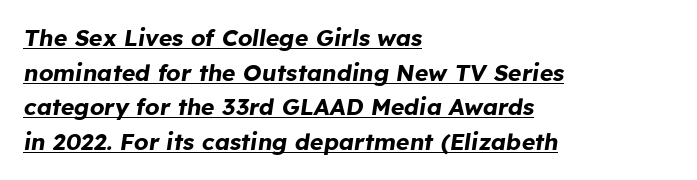
Q: Is the text bold? A: Yes.
Q: Is the text italic (slanted)? A: Yes, it leans right by about 8 degrees.
Q: Is the text underlined? A: Yes.
Q: How is the paragraph aligned? A: Left-aligned.
Q: Is the spacing between letters normal or unusually wide? A: Normal.
Q: Is the spacing between lines tight, normal or loose? A: Normal.
